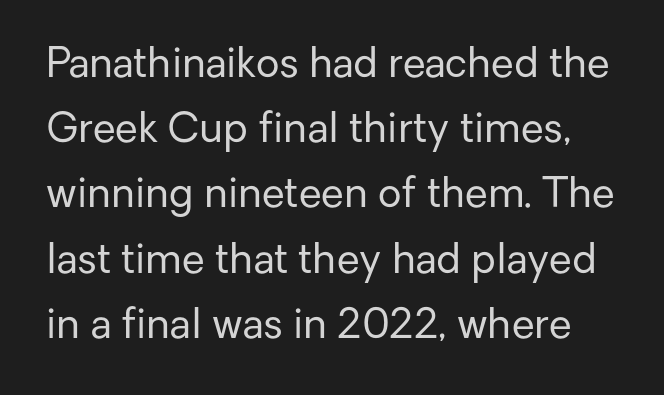
The image shows 41 px regular-weight sans-serif type, upright; set normal line spacing (1.59x), normal letter spacing, not underlined; low stroke contrast and a medium x-height.
